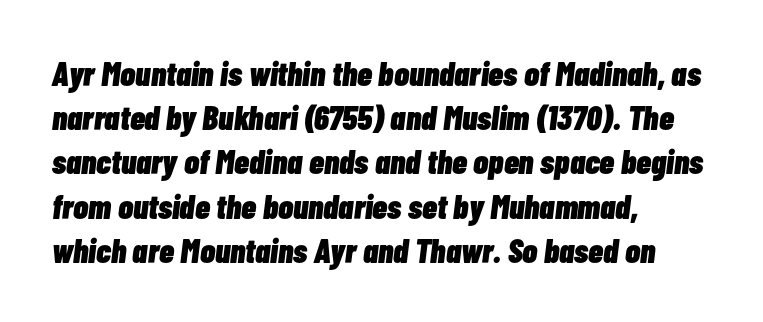
Q: Is the text bold? A: Yes.
Q: Is the text italic (slanted)? A: Yes, it leans right by about 7 degrees.
Q: Is the text underlined? A: No.
Q: How is the paragraph aligned? A: Left-aligned.
Q: Is the spacing between letters normal or unusually wide? A: Normal.
Q: Is the spacing between lines tight, normal or loose? A: Normal.
Q: Width (condensed, normal, or wide)? A: Condensed.
Q: Stroke contrast? A: Low.
Q: x-height? A: Medium.
Q: Monospaced? A: No.
